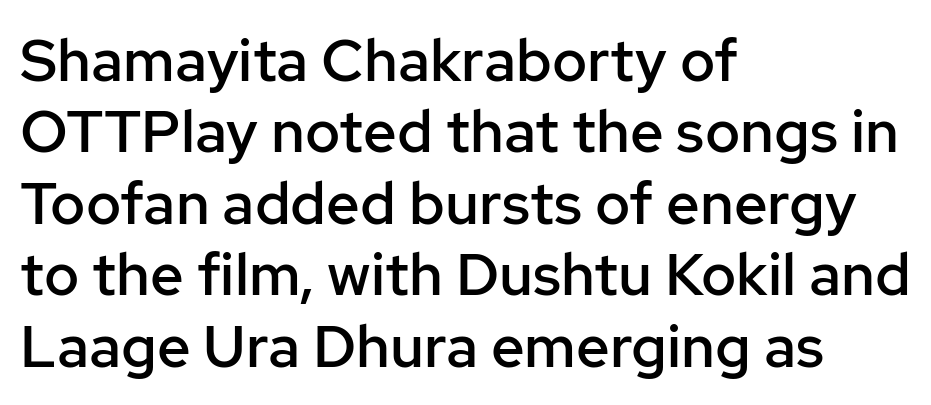
{"serif": "no", "italic": "no", "bold": "semi", "weight": "semibold", "width": "normal", "stroke_contrast": "low", "x_height": "medium", "monospaced": "no", "underline": "no", "align": "left", "line_spacing_ratio": 1.21, "letter_spacing": "normal", "letter_spacing_em": 0.0, "glyph_px": 59}
